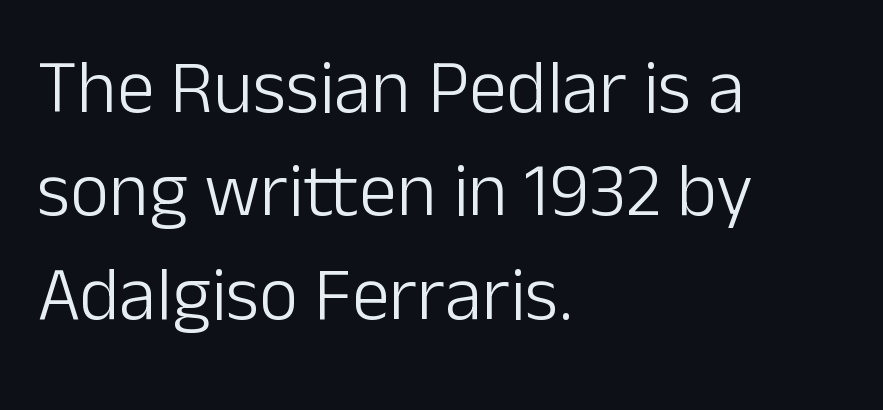
Between one letter and the next there's only the usual sliver of space. Spacing verdict: proportional, widths tailored to each character. Ink coverage per letter is moderate at most. Descender tails drop into unmarked territory. Classification — sans serif.
